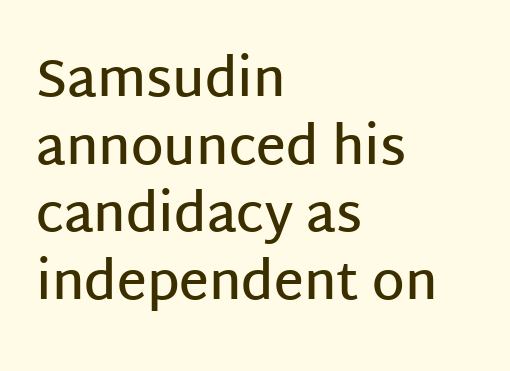
Compared with typical paragraphs, the rows here are spaced about the same. A typesetter would call this zero additional tracking. The paragraph has a hard left edge and a soft right edge. The font's upright variant was chosen for this text.
